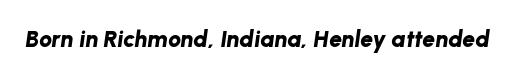
Q: Is the text bold? A: Yes.
Q: Is the text italic (slanted)? A: Yes, it leans right by about 8 degrees.
Q: Is the text underlined? A: No.
Q: Is the spacing between letters normal or unusually wide? A: Normal.
